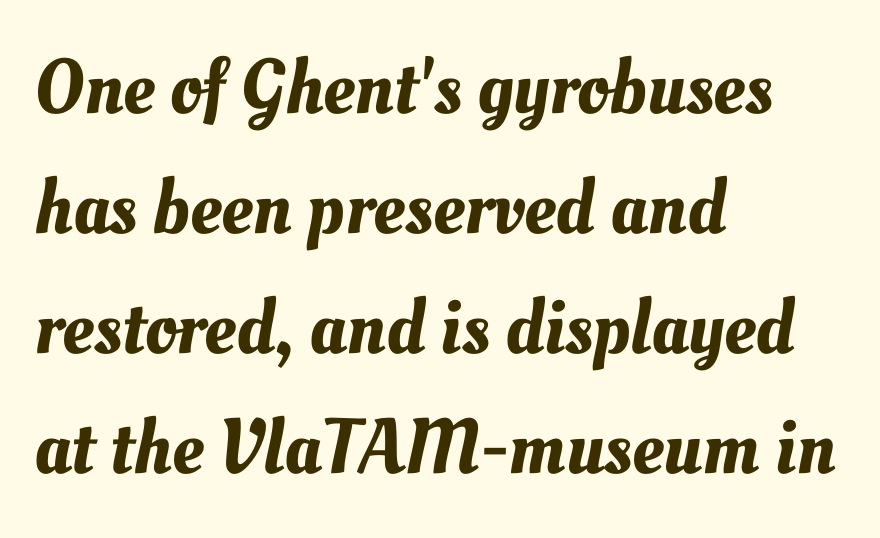
The image shows 78 px text type; set left-aligned, normal line spacing (1.54x), normal letter spacing, not underlined; medium stroke contrast and a small x-height.
